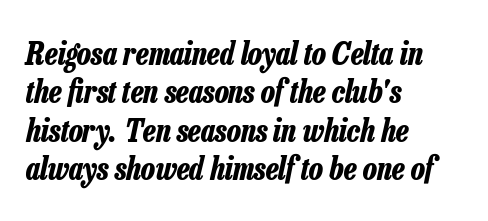
Q: Is the text bold? A: Yes.
Q: Is the text italic (slanted)? A: Yes, it leans right by about 13 degrees.
Q: Is the text underlined? A: No.
Q: How is the paragraph aligned? A: Left-aligned.
Q: Is the spacing between letters normal or unusually wide? A: Normal.
Q: Width (condensed, normal, or wide)? A: Condensed.
Q: Stroke contrast? A: Low.
Q: x-height? A: Medium.
Q: Monospaced? A: No.
